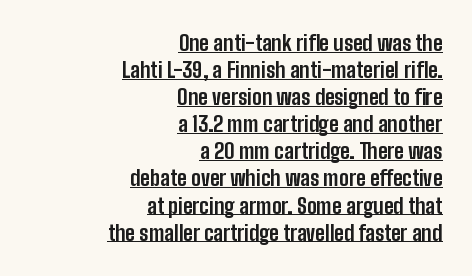
Q: Is the text bold? A: Yes.
Q: Is the text italic (slanted)? A: No, it is upright.
Q: Is the text underlined? A: Yes.
Q: How is the paragraph aligned? A: Right-aligned.
Q: Is the spacing between letters normal or unusually wide? A: Normal.
Q: Is the spacing between lines tight, normal or loose? A: Normal.
